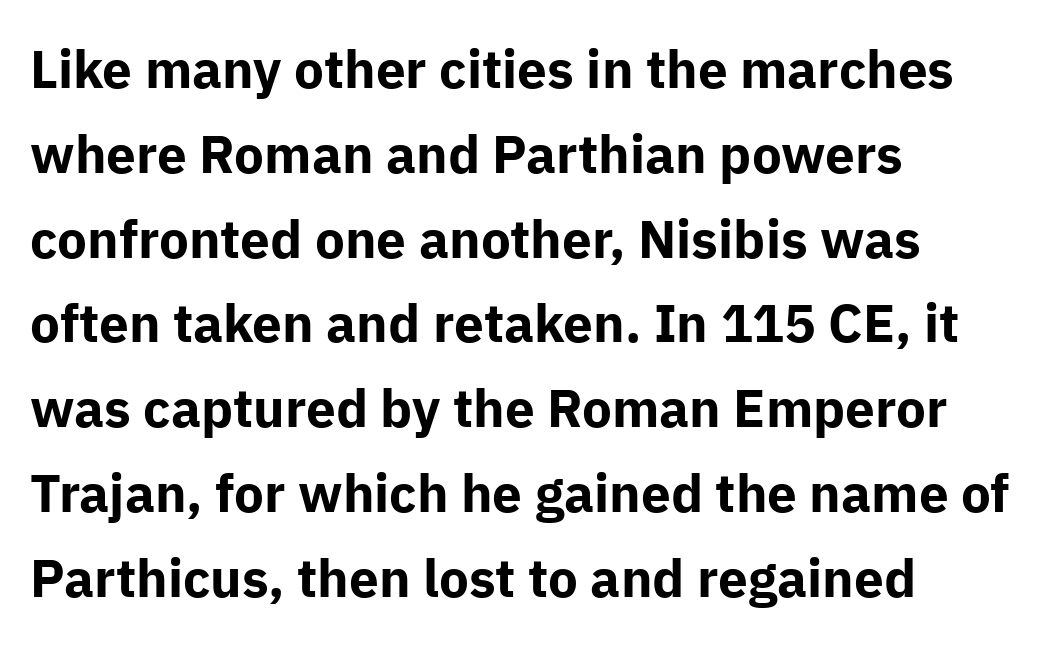
Q: Is the text bold? A: Yes.
Q: Is the text italic (slanted)? A: No, it is upright.
Q: Is the typeface a serif or a sans-serif typeface? A: Sans-serif.
Q: Is the text underlined? A: No.
Q: How is the paragraph aligned? A: Left-aligned.
Q: Is the spacing between letters normal or unusually wide? A: Normal.
Q: Is the spacing between lines tight, normal or loose? A: Normal.
Q: Width (condensed, normal, or wide)? A: Normal.
Q: Stroke contrast? A: Low.
Q: x-height? A: Medium.
Q: Monospaced? A: No.
